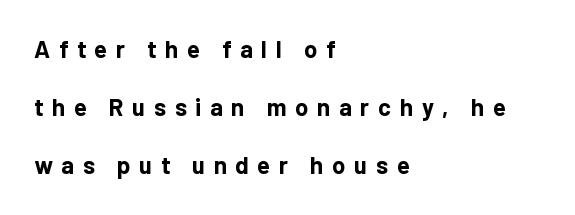
{"italic": "no", "bold": "yes", "underline": "no", "align": "left", "line_spacing": "loose", "line_spacing_ratio": 2.41, "letter_spacing": "wide", "letter_spacing_em": 0.36, "glyph_px": 24}
